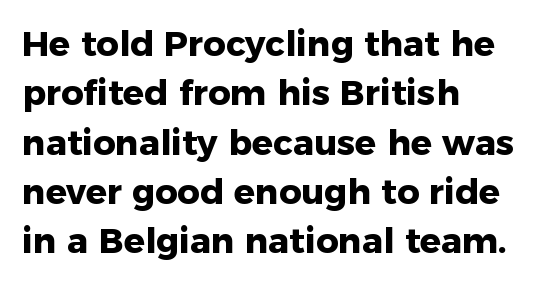
{"serif": "no", "italic": "no", "bold": "yes", "weight": "heavy", "width": "normal", "stroke_contrast": "low", "x_height": "medium", "monospaced": "no", "underline": "no", "align": "left", "line_spacing": "normal", "line_spacing_ratio": 1.41, "letter_spacing": "normal", "letter_spacing_em": 0.0, "glyph_px": 35}
